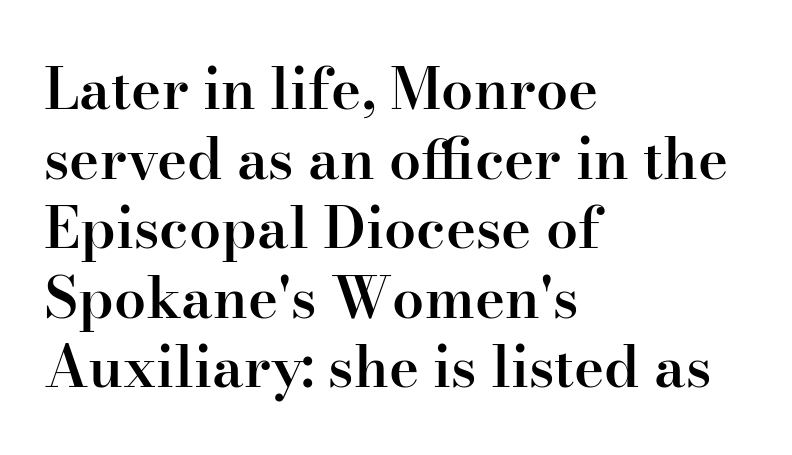
Is there any slant? The stems are plumb. The font is running at a semibold setting, under full bold. Here the designer chose a conventional face with non-uniform glyph widths. The typesetter chose a ragged-right arrangement here.
